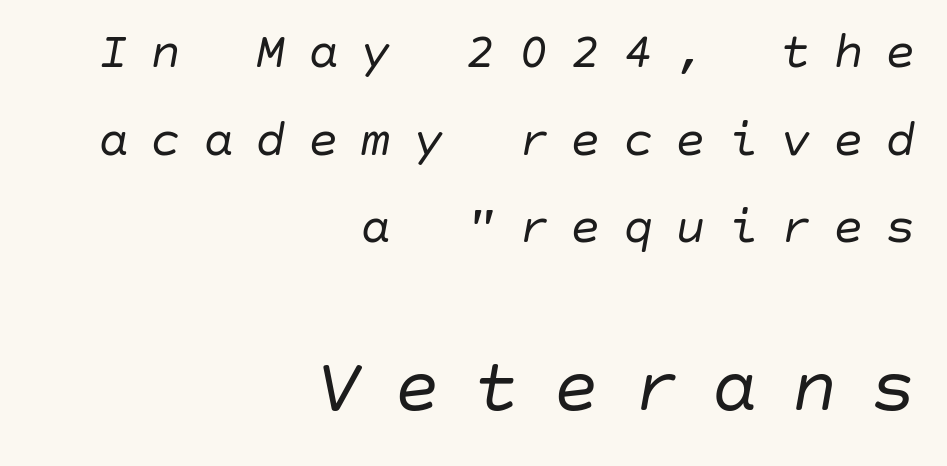
{"italic": "yes", "lean": "right", "slant_degrees": 10, "bold": "no", "weight": "regular", "width": "normal", "stroke_contrast": "low", "x_height": "large", "underline": "no", "align": "right", "line_spacing_ratio": 1.72, "letter_spacing": "wide", "letter_spacing_em": 0.43, "larger_block": "second", "size_ratio": 1.51, "glyph_px": 77}
